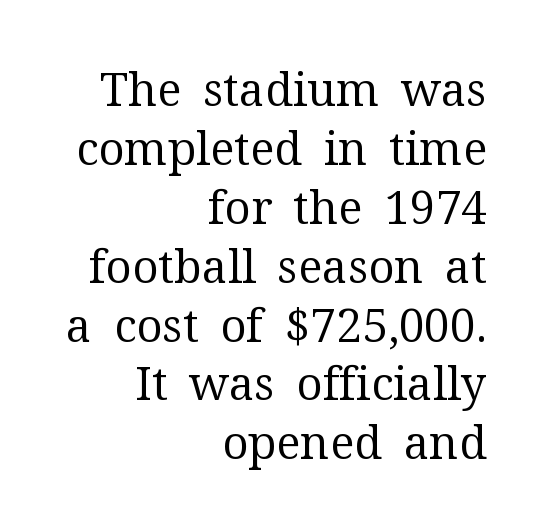
{"serif": "yes", "italic": "no", "bold": "no", "weight": "regular", "width": "normal", "stroke_contrast": "medium", "x_height": "medium", "monospaced": "no", "underline": "no", "align": "right", "line_spacing": "normal", "line_spacing_ratio": 1.28, "letter_spacing": "normal", "letter_spacing_em": 0.0, "glyph_px": 46}
